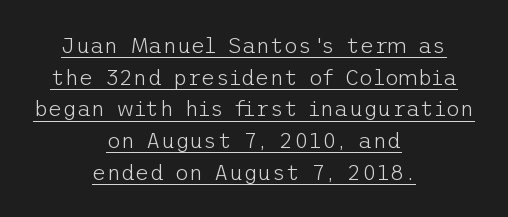
Q: Is the text bold? A: No.
Q: Is the text italic (slanted)? A: No, it is upright.
Q: Is the text underlined? A: Yes.
Q: How is the paragraph aligned? A: Centered.
Q: Is the spacing between letters normal or unusually wide? A: Normal.
Q: Is the spacing between lines tight, normal or loose? A: Normal.
